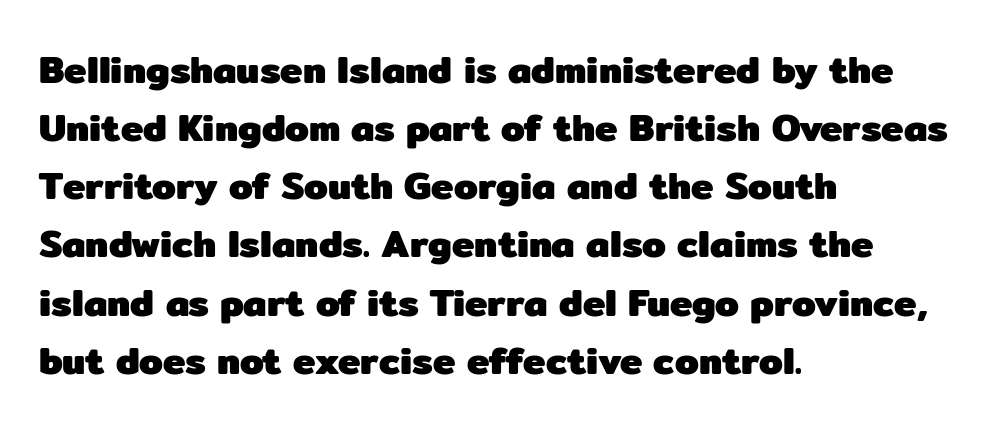
This block has exactly the height ordinary leading produces. This sample uses a sans-serif face. This sample uses an upright cut, with every glyph sitting square on the baseline. Words appear dense and cohesive because spacing is normal. Alignment: flush left.
